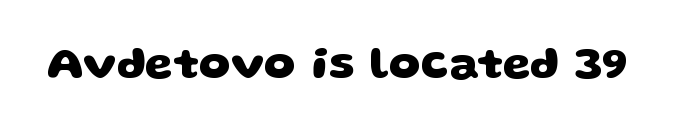
{"serif": "no", "bold": "yes", "weight": "heavy", "width": "wide", "stroke_contrast": "low", "x_height": "large", "monospaced": "no", "underline": "no", "letter_spacing": "normal", "letter_spacing_em": 0.0, "glyph_px": 45}
